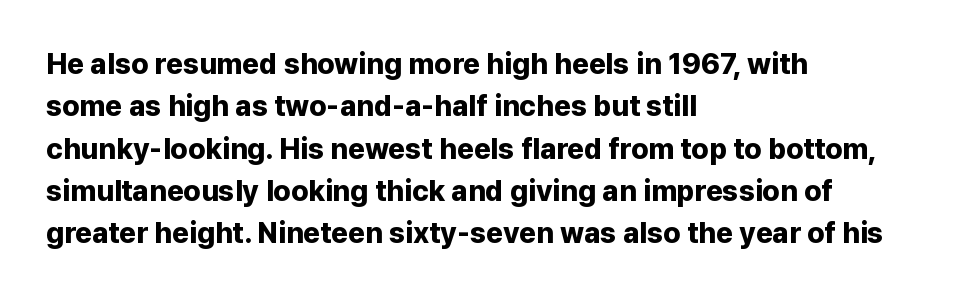
Honestly, the letter spacing is just normal — you wouldn't notice it. When letters stand straight like this, we call the style roman or upright. Unlike a traditional serif, this face leaves its strokes unadorned. The rendering uses natural spacing where letterforms have individual widths.
